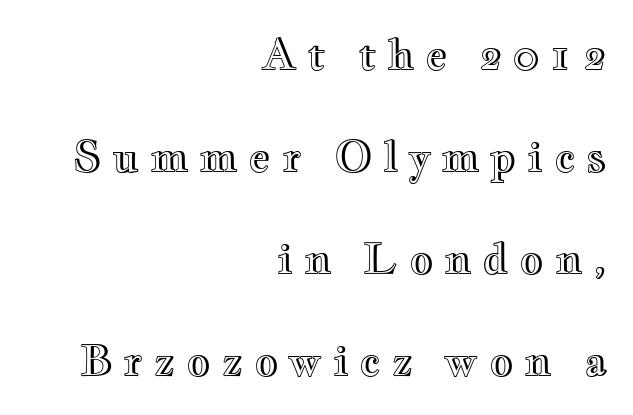
The image shows 42 px wide type, upright; set right-aligned, loose line spacing (2.43x), unusually wide letter spacing (+0.25 em), not underlined; a small x-height.
